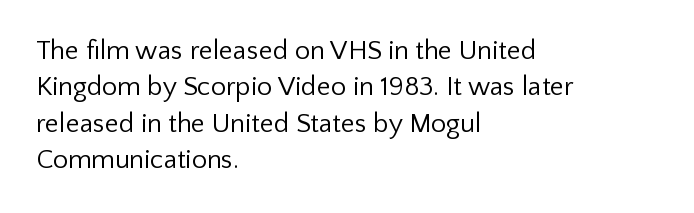
Upright lettering throughout. Reading down the column, the eye jumps a familiar distance to each next line. The typesetting does not lean heavy: it is not bold. Horizontal alignment here is leftward, the default for most running prose. The space directly below the letters is spotless. Glyph-to-glyph distance matches everyday printed text.
